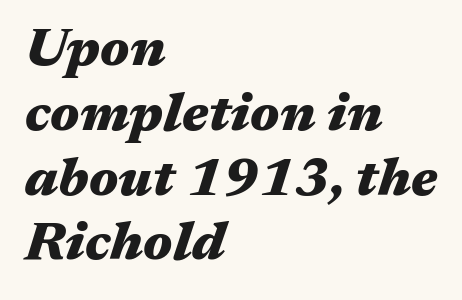
{"italic": "yes", "lean": "right", "slant_degrees": 17, "bold": "yes", "weight": "heavy", "width": "wide", "stroke_contrast": "medium", "x_height": "medium", "monospaced": "no", "underline": "no", "align": "left", "line_spacing_ratio": 1.2, "letter_spacing": "normal", "letter_spacing_em": 0.0, "glyph_px": 54}
